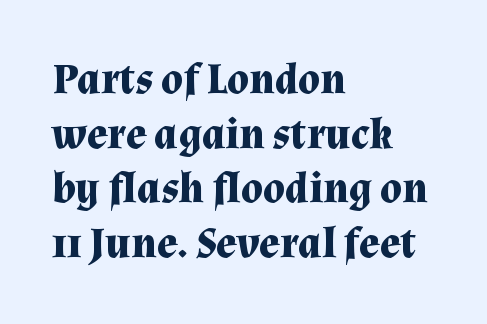
The image shows 43 px bold serif type, upright; set left-aligned, normal line spacing (1.27x), normal letter spacing, not underlined; medium stroke contrast and a medium x-height.
